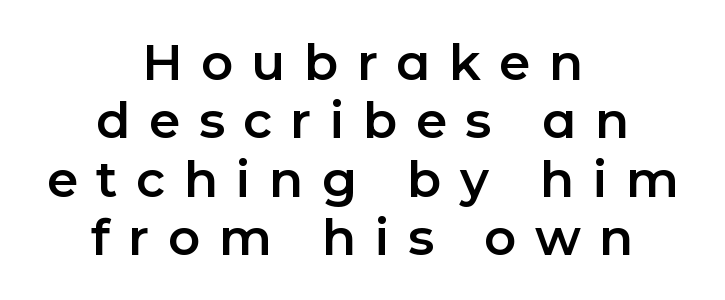
The image shows 50 px sans-serif type, upright; set centered, line spacing 1.17x, unusually wide letter spacing (+0.37 em), not underlined; low stroke contrast and a medium x-height.
